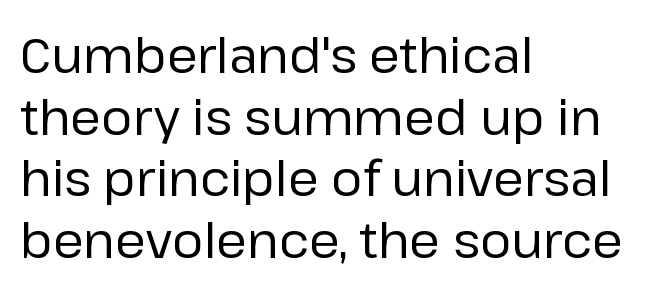
The image shows 49 px regular-weight sans-serif type, upright; set left-aligned, normal line spacing (1.26x), normal letter spacing, not underlined; low stroke contrast and a medium x-height.
